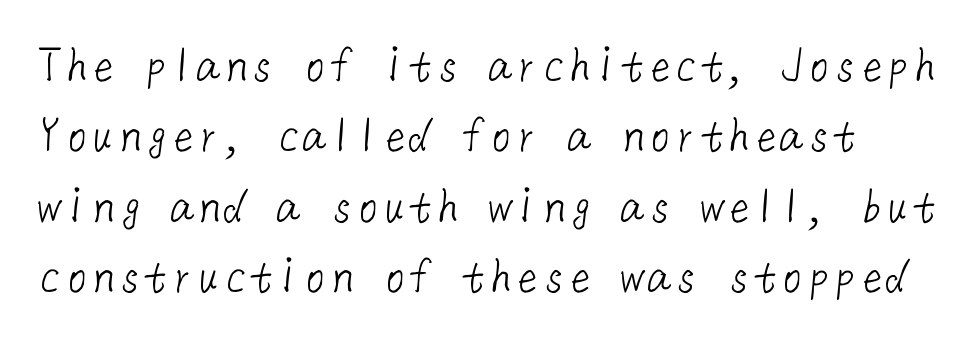
The image shows 53 px light sans-serif type; set normal line spacing (1.33x), normal letter spacing, not underlined; low stroke contrast and a medium x-height.
